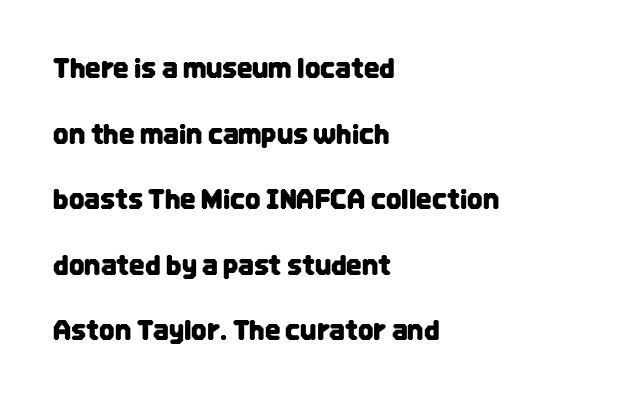
{"italic": "no", "underline": "no", "align": "left", "line_spacing": "loose", "line_spacing_ratio": 2.43, "letter_spacing": "normal", "letter_spacing_em": 0.0, "glyph_px": 27}
